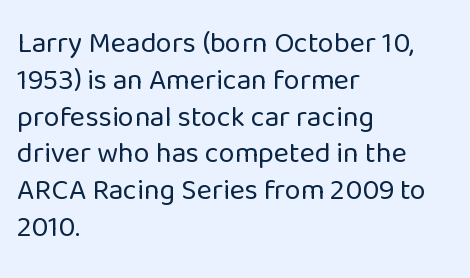
The image shows 29 px regular-weight sans-serif type, upright; set left-aligned, normal line spacing (1.27x), normal letter spacing, not underlined; low stroke contrast and a medium x-height.
